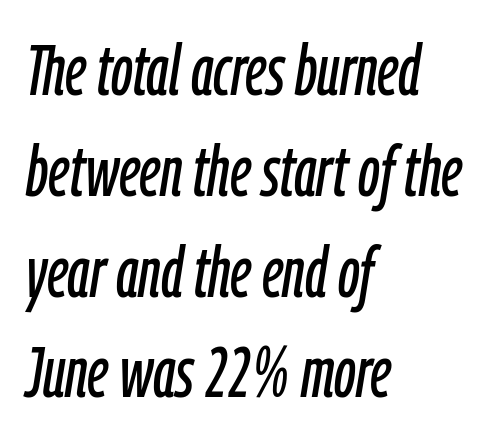
Q: Is the text italic (slanted)? A: Yes, it leans right by about 9 degrees.
Q: Is the text underlined? A: No.
Q: How is the paragraph aligned? A: Left-aligned.
Q: Is the spacing between letters normal or unusually wide? A: Normal.
Q: Is the spacing between lines tight, normal or loose? A: Normal.
Q: Width (condensed, normal, or wide)? A: Condensed.
Q: Stroke contrast? A: Low.
Q: x-height? A: Medium.
Q: Monospaced? A: No.
